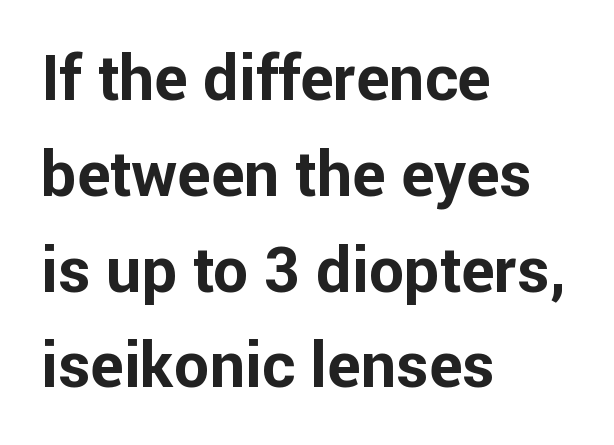
Q: Is the text bold? A: Yes.
Q: Is the text italic (slanted)? A: No, it is upright.
Q: Is the typeface a serif or a sans-serif typeface? A: Sans-serif.
Q: Is the text underlined? A: No.
Q: How is the paragraph aligned? A: Left-aligned.
Q: Is the spacing between letters normal or unusually wide? A: Normal.
Q: Is the spacing between lines tight, normal or loose? A: Normal.
Q: Width (condensed, normal, or wide)? A: Normal.
Q: Stroke contrast? A: Low.
Q: x-height? A: Medium.
Q: Monospaced? A: No.
